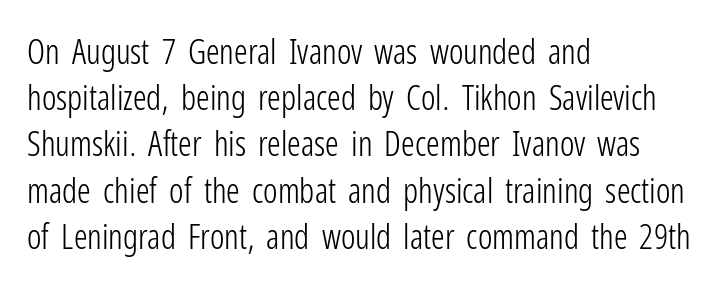
The image shows 34 px light, condensed sans-serif type, upright; set left-aligned, normal line spacing (1.36x), normal letter spacing, not underlined; low stroke contrast and a medium x-height.
